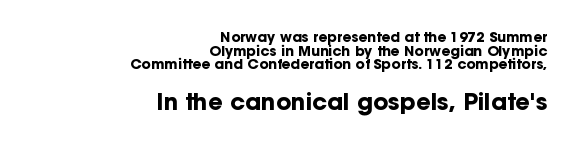
The image shows 23 px bold type, upright; set right-aligned, tight line spacing (0.97x), normal letter spacing, not underlined; the second (bottom) block is 1.64x larger.
